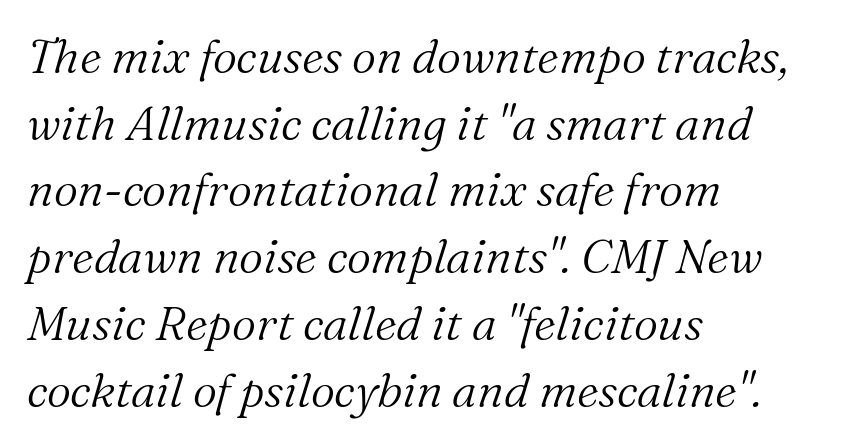
Q: Is the text bold? A: No.
Q: Is the text italic (slanted)? A: Yes, it leans right by about 16 degrees.
Q: Is the typeface a serif or a sans-serif typeface? A: Serif.
Q: Is the text underlined? A: No.
Q: How is the paragraph aligned? A: Left-aligned.
Q: Is the spacing between letters normal or unusually wide? A: Normal.
Q: Is the spacing between lines tight, normal or loose? A: Normal.
Q: Width (condensed, normal, or wide)? A: Normal.
Q: Stroke contrast? A: Medium.
Q: x-height? A: Medium.
Q: Monospaced? A: No.
